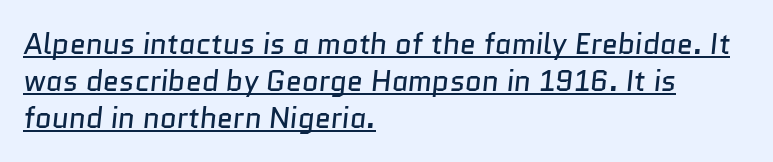
Is this a fixed-width face? No — the glyphs have proportional, varying widths. The rows are spaced the way most documents space them. Casual observation: everything's shoved over to the left. Underlined type.
